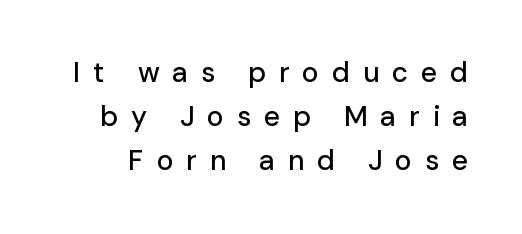
The gap between lines stays unmarked. Typographically, this falls in the sans-serif category. The type sits square on the baseline with zero lean. Proportional: the letters do not fall into vertical columns.
